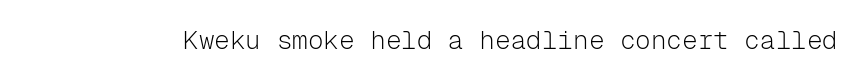
A roman cut, with each character standing at attention. Decoration check: the copy has no underline. The gaps between neighbouring characters are ordinary and unremarkable. Bold? No — there's no thickening of the strokes.
